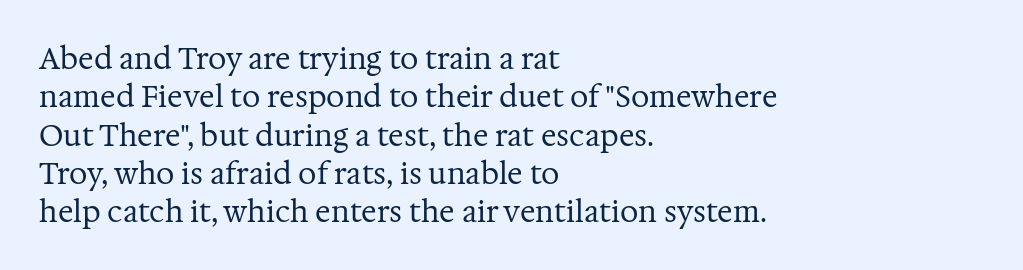
Interline gaps are of average width in this sample. Descender tails drop into unmarked territory. No chunkiness to these letters — they're not bold. These lines are set flush left with a ragged right edge.
